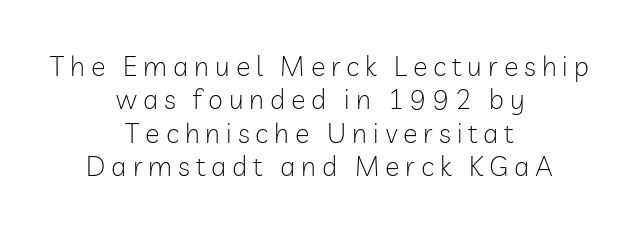
{"italic": "no", "bold": "no", "underline": "no", "align": "center", "line_spacing_ratio": 1.24, "letter_spacing": "wide", "letter_spacing_em": 0.22, "glyph_px": 27}
